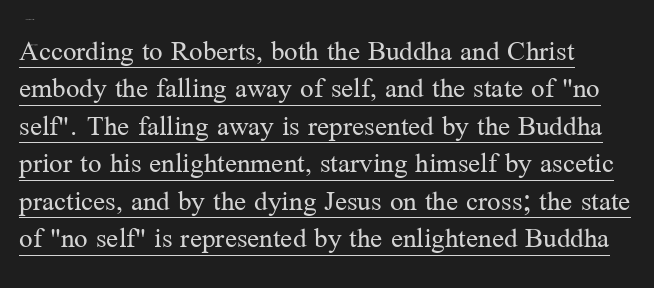
Each stroke keeps to a modest, everyday thickness or less. Stroke terminals: seriffed. This is underlined copy, the kind a proofreader might mark for attention. The type is set solid horizontally, with unmodified tracking. Is there much room between lines? A standard amount, neither cramped nor airy.
